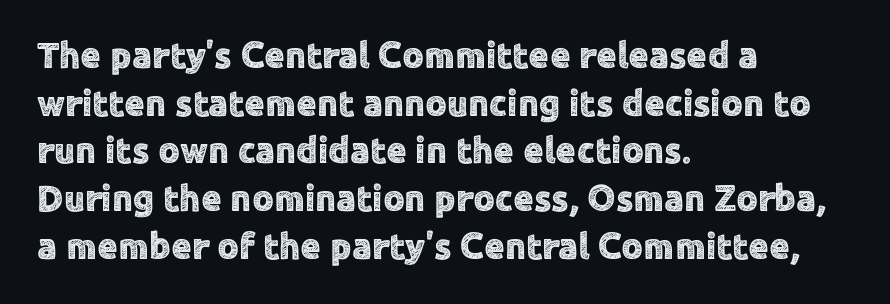
The letters advance in unequal steps, a hallmark of proportional type. The letterforms sit shoulder to shoulder at normal distance. These lines sit exactly where default settings would place them. Line beginnings align vertically; line endings do not.
